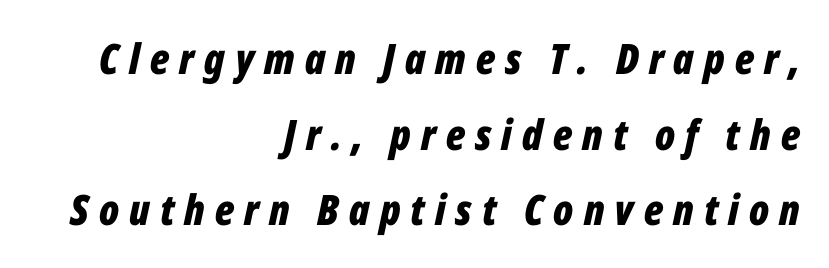
The image shows 42 px bold, condensed type, italic (leaning right); set right-aligned, line spacing 1.8x, unusually wide letter spacing (+0.24 em), not underlined; low stroke contrast and a medium x-height.
